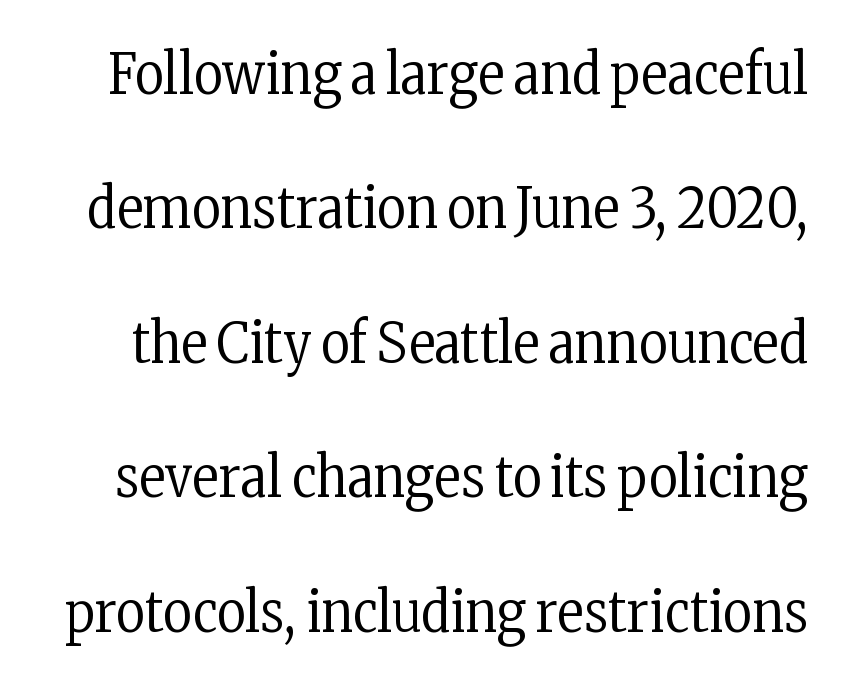
Q: Is the text bold? A: No.
Q: Is the text italic (slanted)? A: No, it is upright.
Q: Is the typeface a serif or a sans-serif typeface? A: Serif.
Q: Is the text underlined? A: No.
Q: Is the spacing between letters normal or unusually wide? A: Normal.
Q: Is the spacing between lines tight, normal or loose? A: Loose.
Q: Width (condensed, normal, or wide)? A: Condensed.
Q: Stroke contrast? A: Low.
Q: x-height? A: Medium.
Q: Monospaced? A: No.
